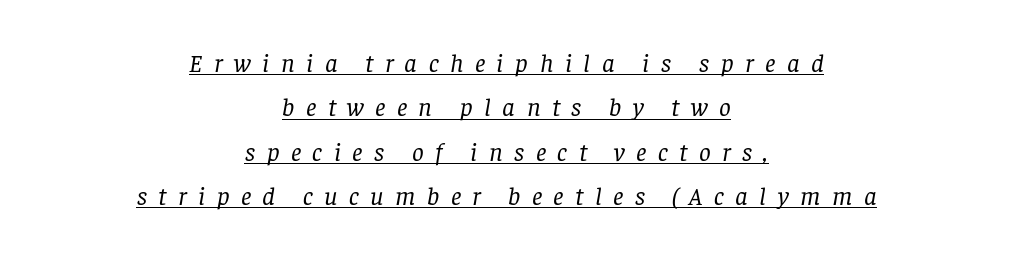
The image shows 26 px text type, italic (leaning right); set centered, line spacing 1.71x, unusually wide letter spacing (+0.44 em), underlined.
